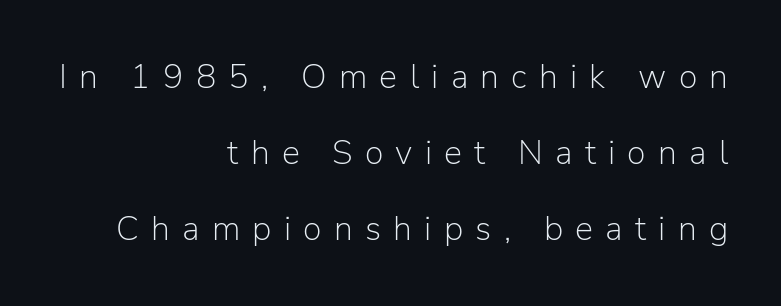
The image shows 34 px light sans-serif type, upright; set right-aligned, loose line spacing (2.24x), unusually wide letter spacing (+0.36 em), not underlined; low stroke contrast and a medium x-height.
